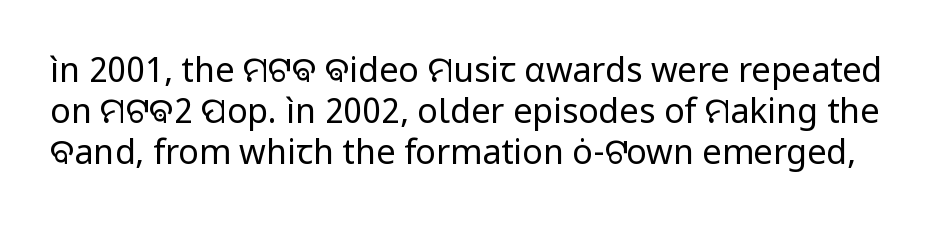
Beneath every word, the page is bare. On a weight scale, this lands at 450 or below. The face used here is proportionally spaced, like ordinary book or web type. Serifs: no, the terminals of the letterforms are clean. A typesetter would mark this as roman, not italic. The passage shown has conventional tracking throughout.
